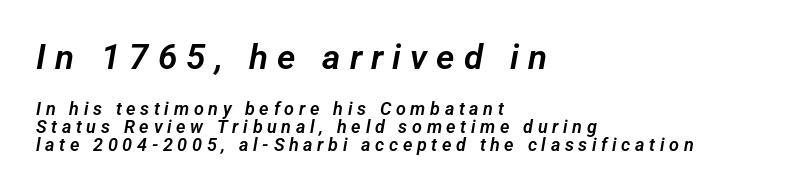
{"serif": "no", "width": "normal", "stroke_contrast": "low", "x_height": "medium", "monospaced": "no", "underline": "no", "align": "left", "line_spacing": "tight", "line_spacing_ratio": 0.98, "letter_spacing": "wide", "letter_spacing_em": 0.26, "larger_block": "first", "size_ratio": 1.94, "glyph_px": 35}
